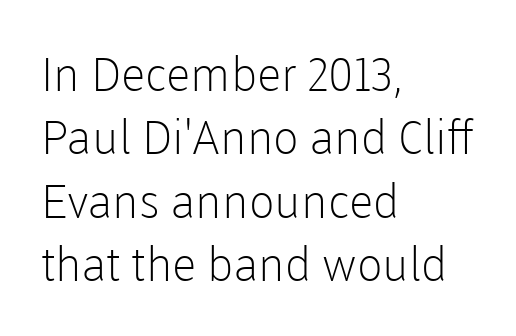
The image shows 47 px light sans-serif type, upright; set left-aligned, normal line spacing (1.35x), normal letter spacing, not underlined; low stroke contrast and a medium x-height.
